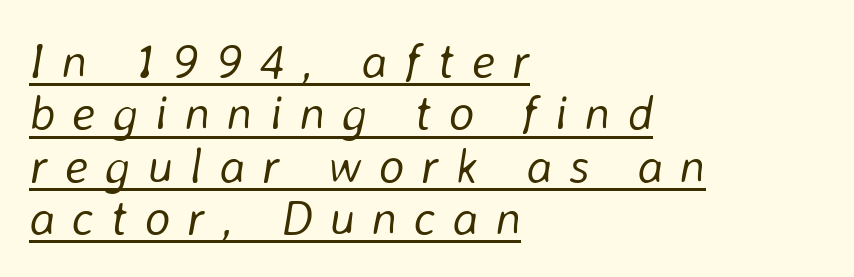
The image shows 49 px light type, italic (leaning right); set left-aligned, tight line spacing (1.07x), unusually wide letter spacing (+0.34 em), underlined; low stroke contrast and a medium x-height.
